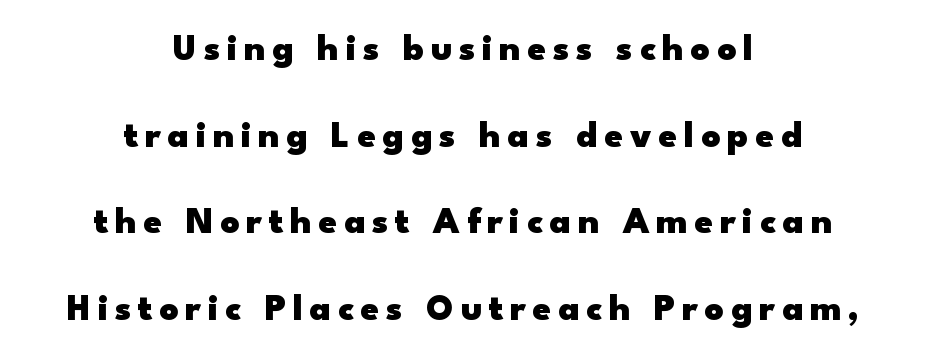
Check the space under the baseline: it is left empty. Posture: vertical. Does the type have serifs? No, each stem ends abruptly. Each glyph is drawn with heavy, bold strokes. Notice the wide empty band between every row — that's loose leading. This sample has the flowing, uneven cadence of proportional lettering.
